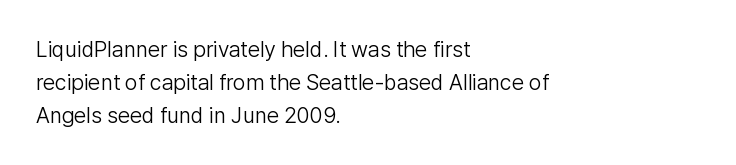
The image shows 22 px text type, upright; set left-aligned, normal line spacing (1.5x), normal letter spacing, not underlined.
